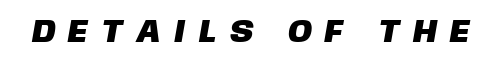
The words here are not underlined. To sum up the face: it is a sans, with no serifs. The face used here is rendered with a markedly widened letterfit. The letters advance in unequal steps, a hallmark of proportional type.
